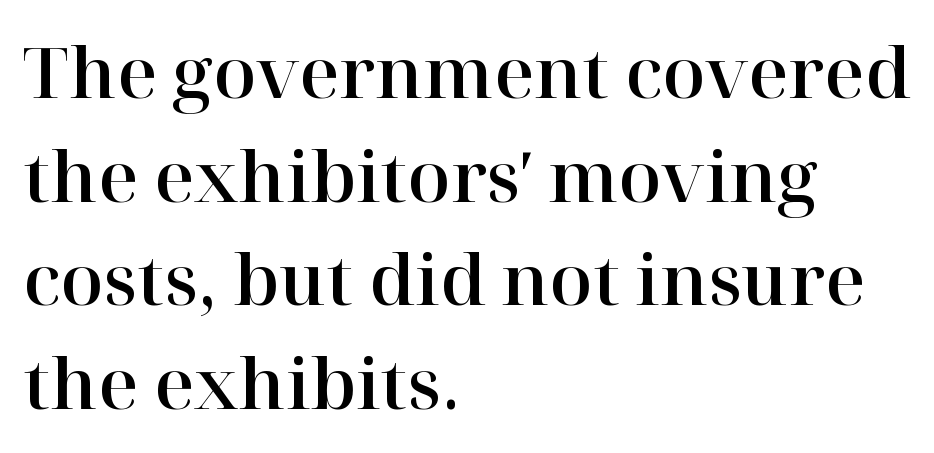
The image shows 70 px serif type, upright; set left-aligned, normal line spacing (1.48x), normal letter spacing, not underlined; high stroke contrast and a medium x-height.
